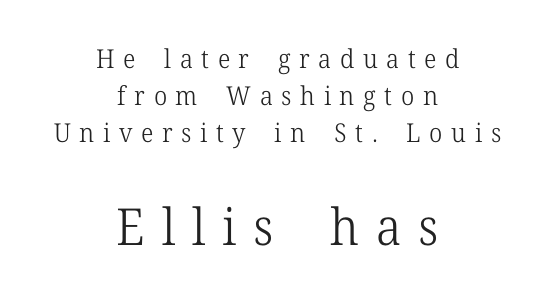
Words float on clear page, feet unadorned. Regarding serifs, this sample has them. Varying glyph widths throughout — classic text-font behaviour. Summary of vertical rhythm: regular, with standard interline spacing. One-word summary of the alignment: center. The axis of the letterforms is exactly vertical.
